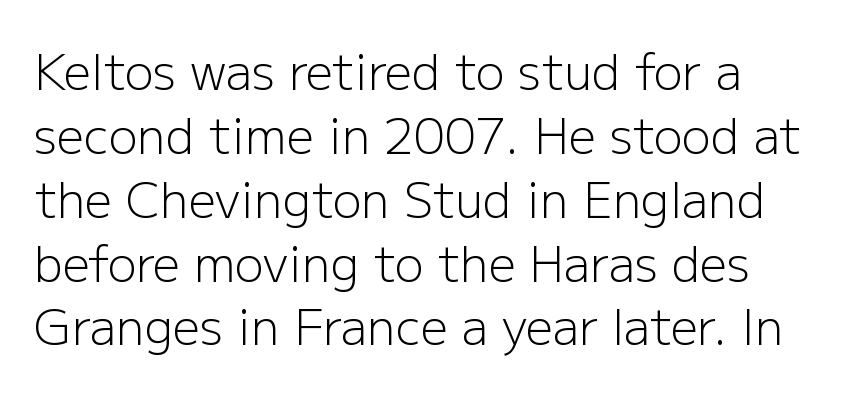
Q: Is the text bold? A: No.
Q: Is the text italic (slanted)? A: No, it is upright.
Q: Is the typeface a serif or a sans-serif typeface? A: Sans-serif.
Q: Is the text underlined? A: No.
Q: How is the paragraph aligned? A: Left-aligned.
Q: Is the spacing between letters normal or unusually wide? A: Normal.
Q: Is the spacing between lines tight, normal or loose? A: Normal.
Q: Width (condensed, normal, or wide)? A: Normal.
Q: Stroke contrast? A: Low.
Q: x-height? A: Medium.
Q: Monospaced? A: No.
